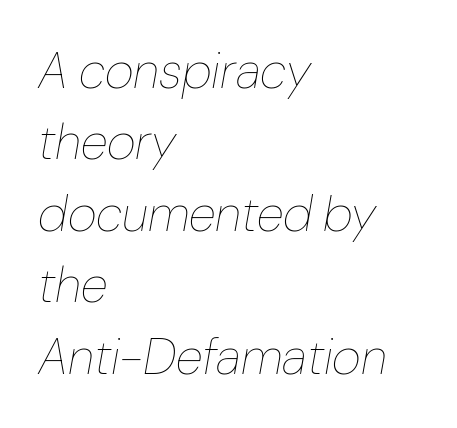
Q: Is the text bold? A: No.
Q: Is the text italic (slanted)? A: Yes, it leans right by about 10 degrees.
Q: Is the text underlined? A: No.
Q: How is the paragraph aligned? A: Left-aligned.
Q: Is the spacing between letters normal or unusually wide? A: Normal.
Q: Is the spacing between lines tight, normal or loose? A: Normal.
Q: Width (condensed, normal, or wide)? A: Normal.
Q: Stroke contrast? A: Low.
Q: x-height? A: Medium.
Q: Monospaced? A: No.
